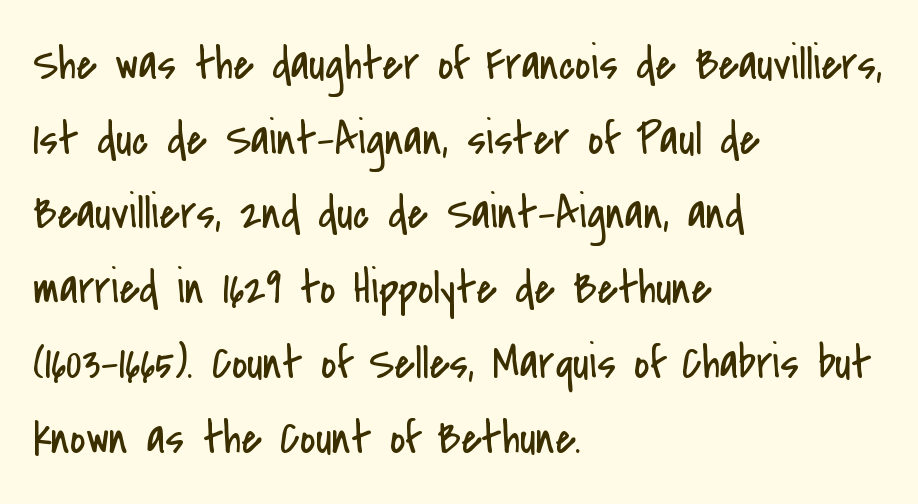
Classification — sans serif. The space between consecutive lines is moderate. Type without underlining. Italic: no, the glyphs are upright roman.
